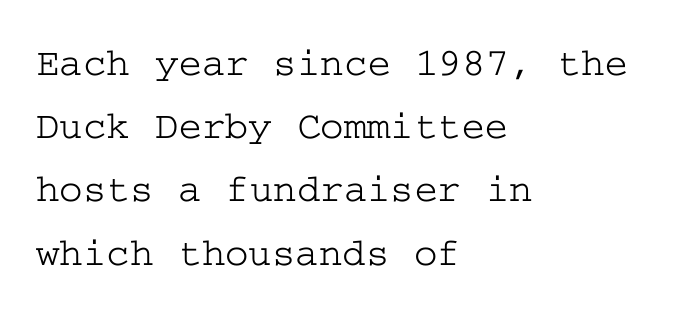
{"serif": "yes", "italic": "no", "width": "wide", "stroke_contrast": "low", "x_height": "medium", "underline": "no", "align": "left", "line_spacing": "normal", "line_spacing_ratio": 1.58, "letter_spacing": "normal", "letter_spacing_em": 0.0, "glyph_px": 40}
